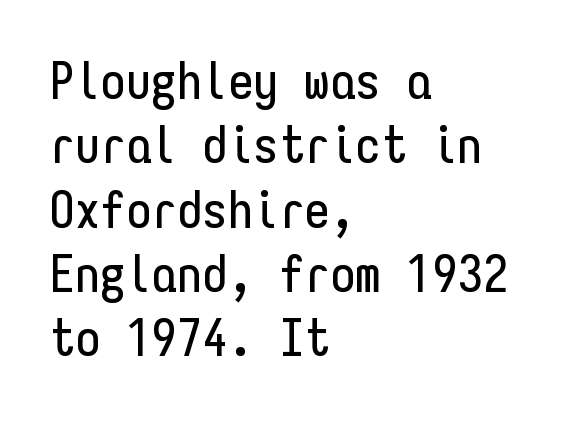
{"serif": "no", "italic": "no", "width": "condensed", "stroke_contrast": "low", "x_height": "medium", "monospaced": "yes", "underline": "no", "align": "left", "line_spacing": "normal", "line_spacing_ratio": 1.26, "letter_spacing": "normal", "letter_spacing_em": 0.0, "glyph_px": 51}
